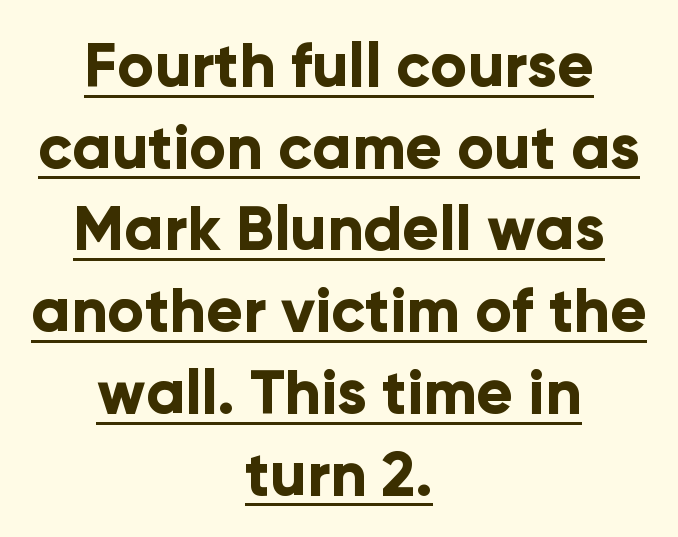
The image shows 61 px bold sans-serif type, upright; set centered, normal line spacing (1.34x), normal letter spacing, underlined; low stroke contrast and a medium x-height.
